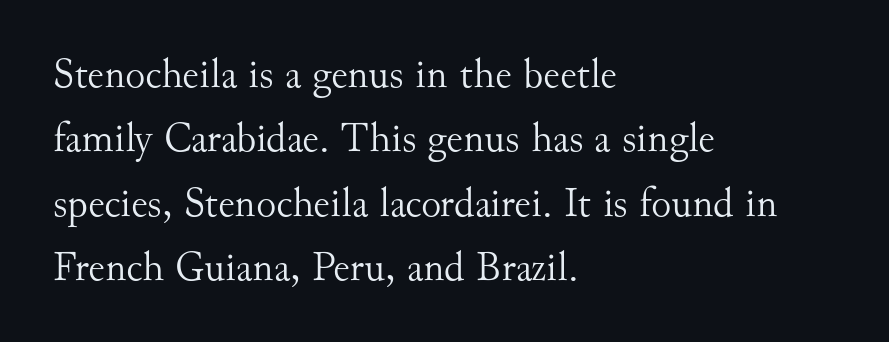
Q: Is the text bold? A: No.
Q: Is the text italic (slanted)? A: No, it is upright.
Q: Is the typeface a serif or a sans-serif typeface? A: Serif.
Q: Is the text underlined? A: No.
Q: How is the paragraph aligned? A: Left-aligned.
Q: Is the spacing between letters normal or unusually wide? A: Normal.
Q: Is the spacing between lines tight, normal or loose? A: Normal.
Q: Width (condensed, normal, or wide)? A: Normal.
Q: Stroke contrast? A: Medium.
Q: x-height? A: Small.
Q: Monospaced? A: No.
